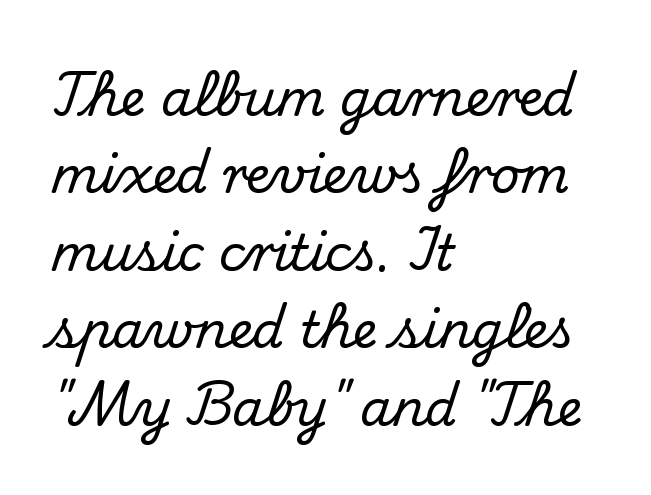
The letters advance in unequal steps, a hallmark of proportional type. The text block is weighted toward the left margin, trailing off unevenly rightward. The type is set solid horizontally, with unmodified tracking.
